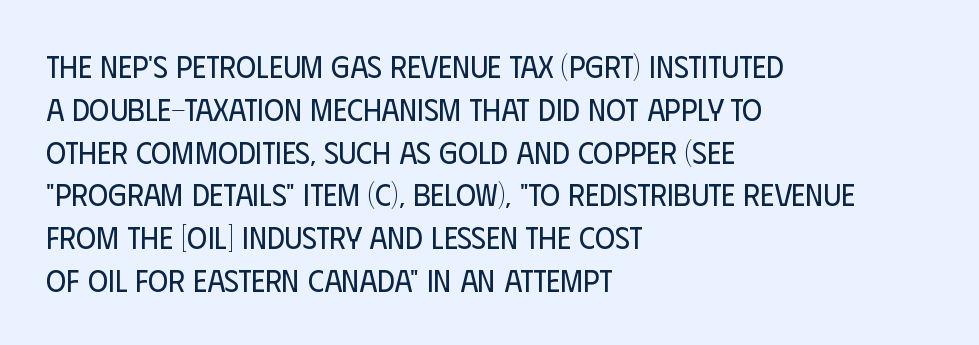
Font category for this specimen: sans-serif. Is this a fixed-width face? No — the glyphs have proportional, varying widths. The face used here is rendered with its standard letterfit. Left-aligned paragraph, ragged on the right. On a weight scale, this lands at 450 or below. Honestly, there is no underline to notice here at all.
